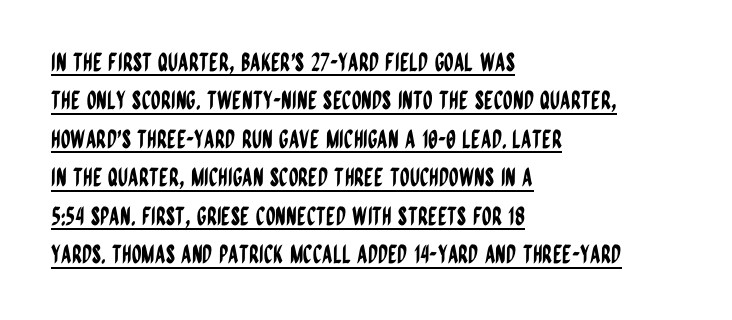
The image shows 25 px text type, upright; set left-aligned, normal line spacing (1.54x), normal letter spacing, underlined.
